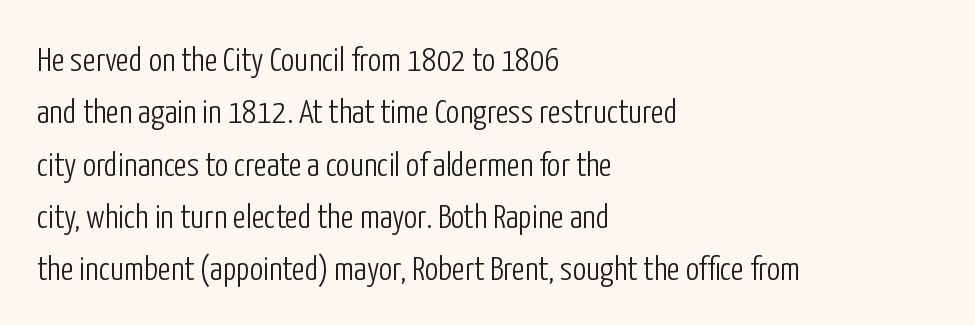
{"serif": "no", "italic": "no", "bold": "no", "weight": "light", "width": "condensed", "stroke_contrast": "low", "x_height": "medium", "monospaced": "no", "underline": "no", "align": "left", "line_spacing": "normal", "line_spacing_ratio": 1.54, "letter_spacing": "normal", "letter_spacing_em": 0.0, "glyph_px": 34}
